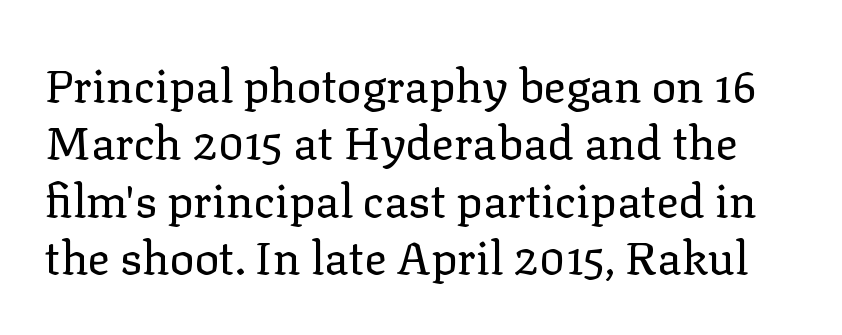
The image shows 46 px regular-weight serif type, upright; set normal line spacing (1.25x), normal letter spacing, not underlined; low stroke contrast and a medium x-height.
